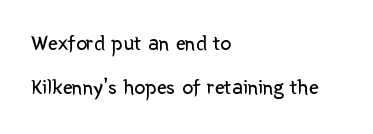
Honestly, the letter spacing is just normal — you wouldn't notice it. No letter is thick-stroked: the sample isn't bold. The words here are not underlined. The rag falls on the right side of this text block.
